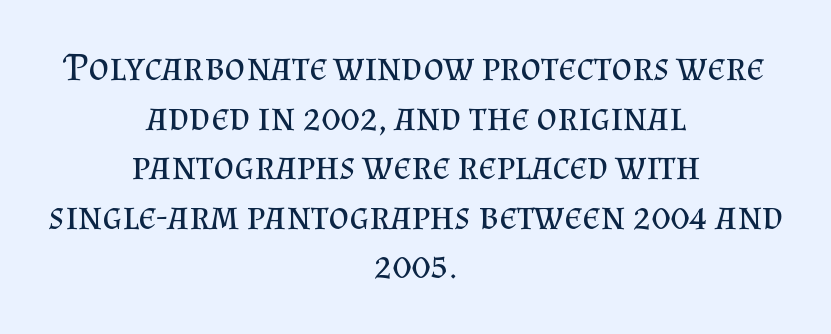
Q: Is the text bold? A: No.
Q: Is the text italic (slanted)? A: No, it is upright.
Q: Is the typeface a serif or a sans-serif typeface? A: Serif.
Q: Is the text underlined? A: No.
Q: How is the paragraph aligned? A: Centered.
Q: Is the spacing between letters normal or unusually wide? A: Normal.
Q: Width (condensed, normal, or wide)? A: Normal.
Q: Stroke contrast? A: Medium.
Q: x-height? A: Small.
Q: Monospaced? A: No.
